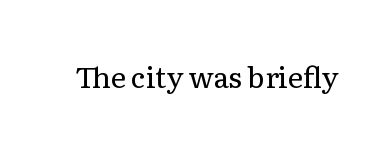
Descender tails drop into unmarked territory. Do the characters align in a grid? No, the font is proportional. Letterform terminals end in serifs throughout the passage. Weight: not bold — regular or lighter. Quick note: not italic, upright.
